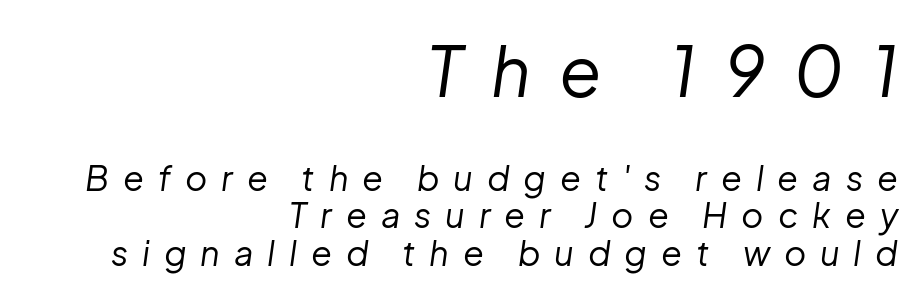
{"italic": "yes", "lean": "right", "slant_degrees": 8, "bold": "no", "weight": "regular", "width": "normal", "stroke_contrast": "low", "x_height": "medium", "monospaced": "no", "underline": "no", "align": "right", "line_spacing": "tight", "line_spacing_ratio": 1.09, "letter_spacing": "wide", "letter_spacing_em": 0.41, "larger_block": "first", "size_ratio": 2.03, "glyph_px": 69}
